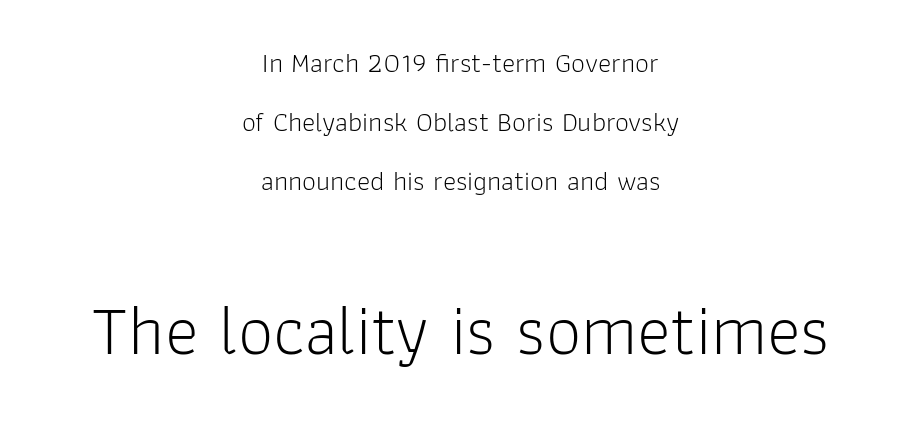
The image shows 71 px light sans-serif type, upright; set centered, loose line spacing (2.1x), normal letter spacing, not underlined; the second (bottom) block is 2.54x larger; low stroke contrast and a medium x-height.
